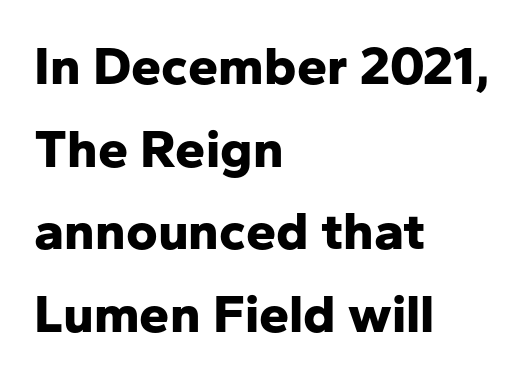
Q: Is the text bold? A: Yes.
Q: Is the text italic (slanted)? A: No, it is upright.
Q: Is the typeface a serif or a sans-serif typeface? A: Sans-serif.
Q: Is the text underlined? A: No.
Q: How is the paragraph aligned? A: Left-aligned.
Q: Is the spacing between letters normal or unusually wide? A: Normal.
Q: Is the spacing between lines tight, normal or loose? A: Normal.
Q: Width (condensed, normal, or wide)? A: Normal.
Q: Stroke contrast? A: Low.
Q: x-height? A: Medium.
Q: Monospaced? A: No.
